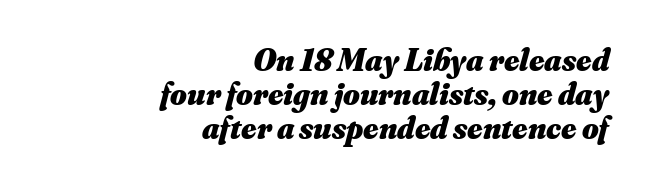
{"italic": "yes", "lean": "right", "slant_degrees": 16, "bold": "yes", "weight": "heavy", "width": "normal", "stroke_contrast": "medium", "x_height": "small", "monospaced": "no", "underline": "no", "align": "right", "line_spacing": "tight", "line_spacing_ratio": 1.07, "letter_spacing": "normal", "letter_spacing_em": 0.0, "glyph_px": 32}
